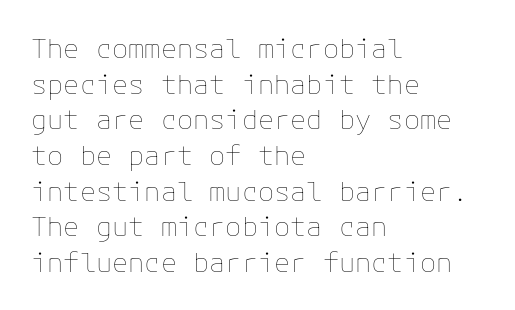
Notice how descenders clear the ascenders below comfortably — that's standard leading. Rule under the text: the space is simply empty. This rendering uses left alignment, leaving the right contour irregular. The type sits square on the baseline with zero lean. The font sits on the lighter half of the weight spectrum, regular included. The gaps between neighbouring characters are ordinary and unremarkable.
